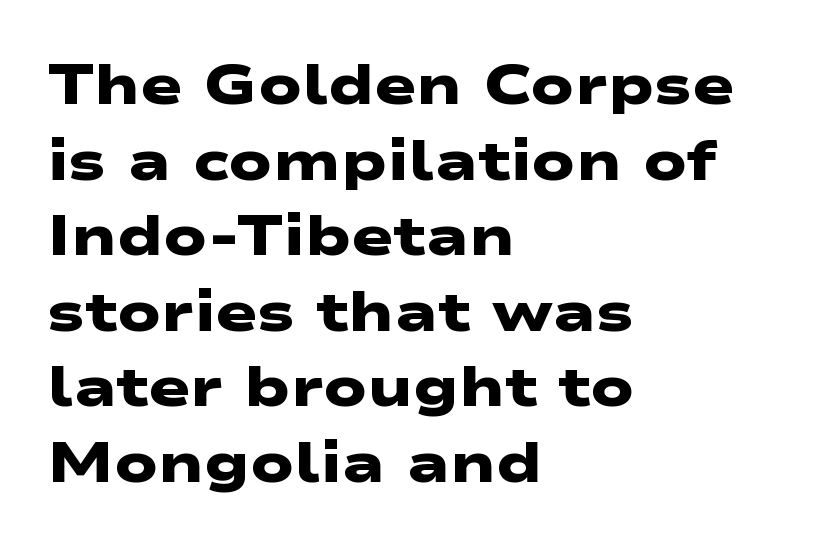
{"serif": "no", "bold": "yes", "weight": "heavy", "width": "wide", "stroke_contrast": "low", "x_height": "medium", "monospaced": "no", "underline": "no", "align": "left", "line_spacing": "normal", "line_spacing_ratio": 1.35, "letter_spacing": "normal", "letter_spacing_em": 0.0, "glyph_px": 56}
